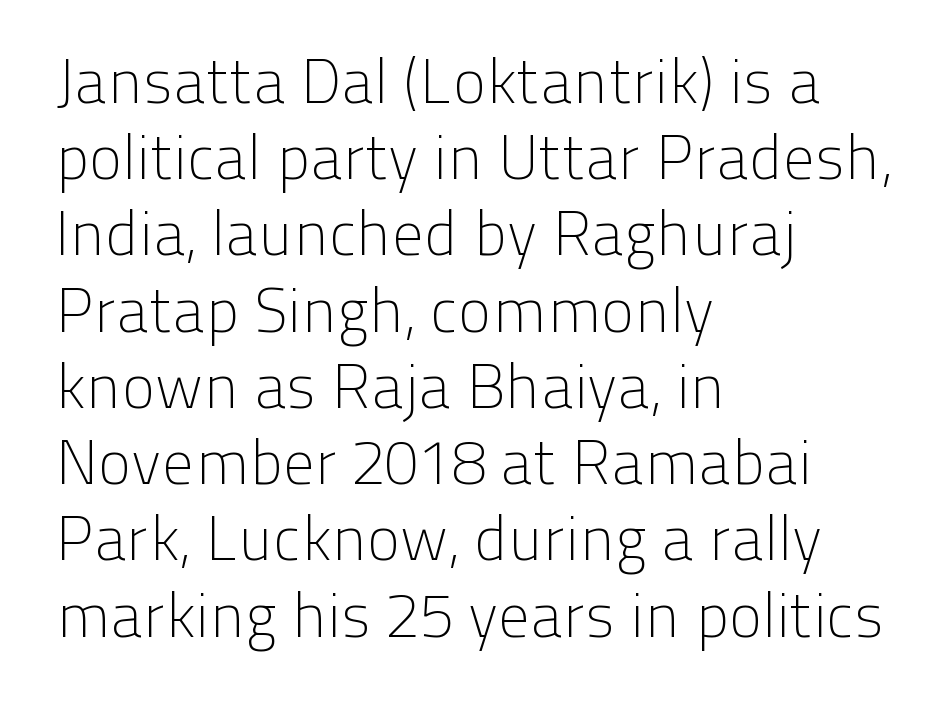
One-word summary of the alignment: left. Bold? No — there's no thickening of the strokes. Characters remain perfectly vertical along every line. Glyph-to-glyph distance matches everyday printed text. A sans-serif font was chosen for this passage. A typesetter would call this proportional, since set widths differ per character.
